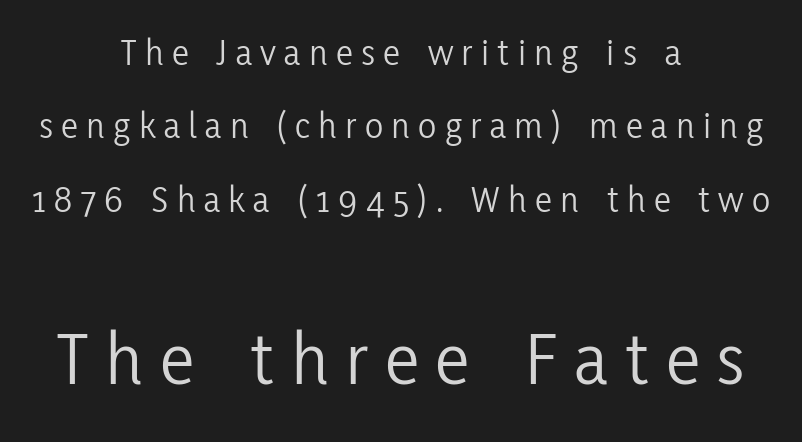
The image shows 77 px light, condensed sans-serif type, upright; set centered, loose line spacing (1.93x), unusually wide letter spacing (+0.22 em), not underlined; the second (bottom) block is 2.03x larger; low stroke contrast and a medium x-height.
